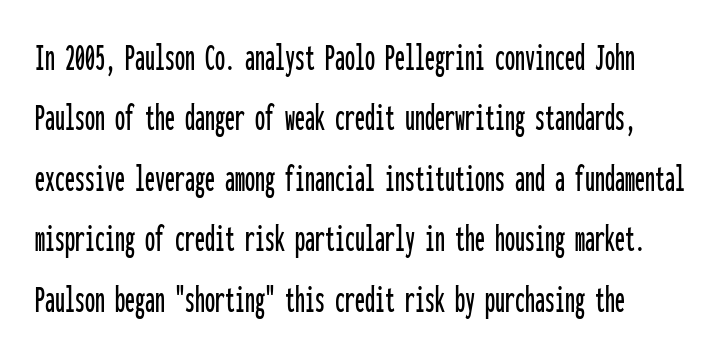
The image shows 40 px condensed sans-serif type, upright, monospaced; set normal line spacing (1.51x), normal letter spacing, not underlined; low stroke contrast and a medium x-height.
